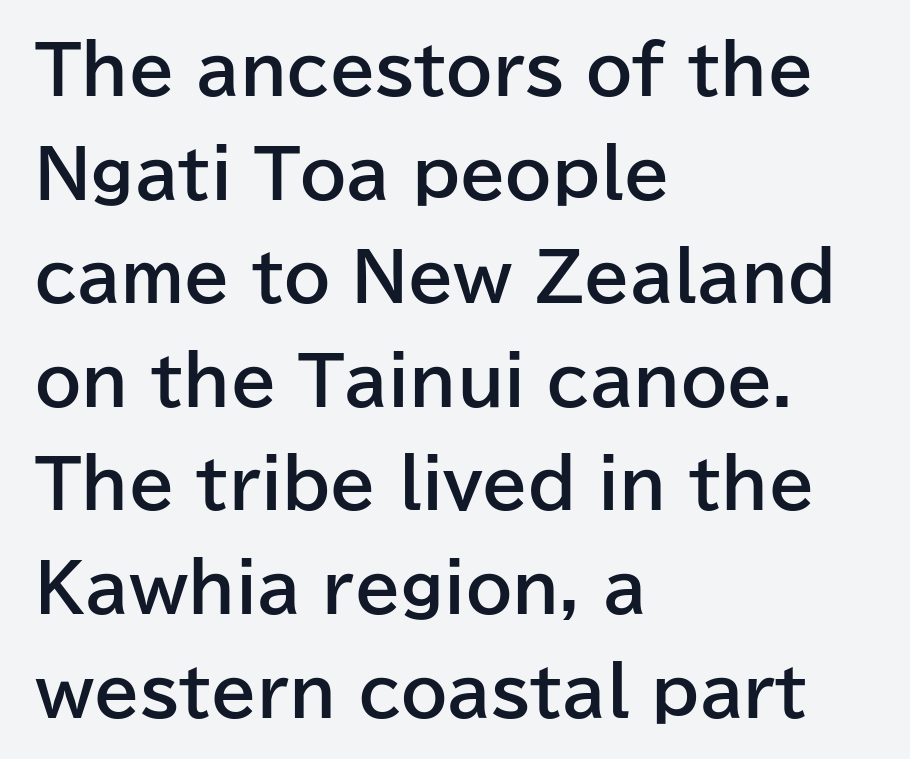
Q: Is the text bold? A: Yes.
Q: Is the text italic (slanted)? A: No, it is upright.
Q: Is the typeface a serif or a sans-serif typeface? A: Sans-serif.
Q: Is the text underlined? A: No.
Q: How is the paragraph aligned? A: Left-aligned.
Q: Is the spacing between letters normal or unusually wide? A: Normal.
Q: Is the spacing between lines tight, normal or loose? A: Normal.
Q: Width (condensed, normal, or wide)? A: Normal.
Q: Stroke contrast? A: Low.
Q: x-height? A: Medium.
Q: Monospaced? A: No.
